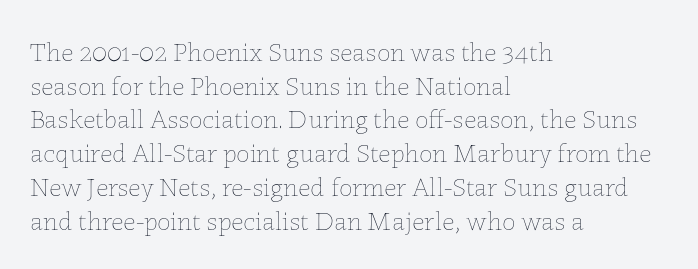
Whoever set this chose a conventional vertical rhythm. Each stroke keeps to a modest, everyday thickness or less. Is there any slant? The stems are plumb. Any mark beneath the type? The region is blank. Horizontal alignment here is leftward, the default for most running prose.
